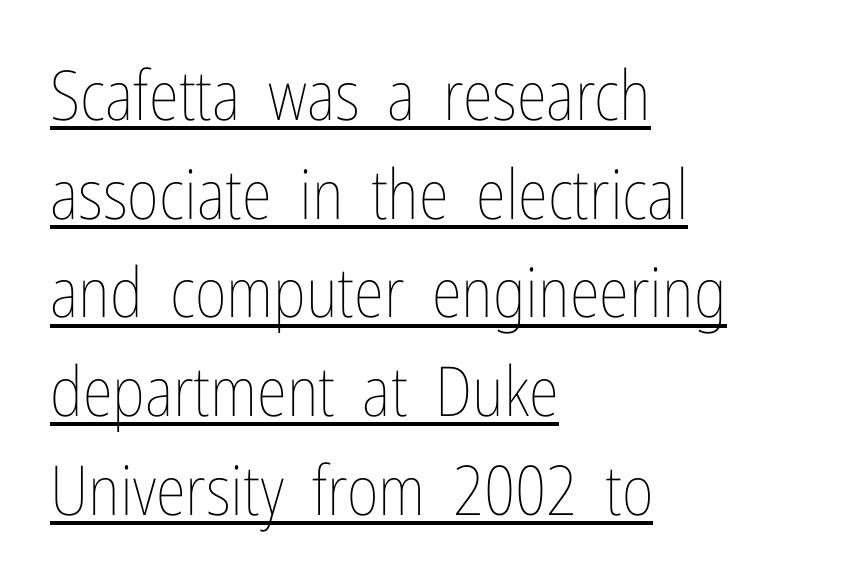
Q: Is the text bold? A: No.
Q: Is the text italic (slanted)? A: No, it is upright.
Q: Is the text underlined? A: Yes.
Q: How is the paragraph aligned? A: Left-aligned.
Q: Is the spacing between letters normal or unusually wide? A: Normal.
Q: Is the spacing between lines tight, normal or loose? A: Normal.
Q: Width (condensed, normal, or wide)? A: Condensed.
Q: Stroke contrast? A: Low.
Q: x-height? A: Medium.
Q: Monospaced? A: No.
